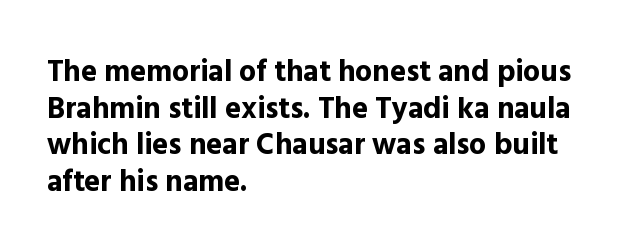
{"serif": "no", "italic": "no", "bold": "yes", "weight": "bold", "width": "normal", "x_height": "medium", "monospaced": "no", "underline": "no", "align": "left", "line_spacing_ratio": 1.22, "letter_spacing": "normal", "letter_spacing_em": 0.0, "glyph_px": 30}
